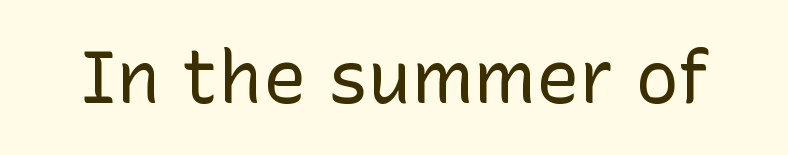
Q: Is the text bold? A: No.
Q: Is the text italic (slanted)? A: No, it is upright.
Q: Is the typeface a serif or a sans-serif typeface? A: Sans-serif.
Q: Is the text underlined? A: No.
Q: Is the spacing between letters normal or unusually wide? A: Normal.
Q: Width (condensed, normal, or wide)? A: Normal.
Q: Stroke contrast? A: Low.
Q: x-height? A: Medium.
Q: Monospaced? A: No.
